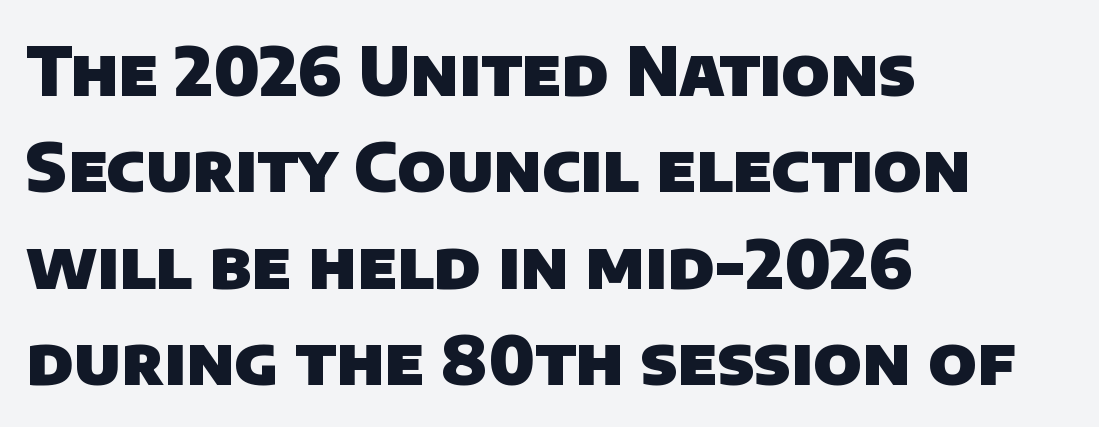
Underlining? Definitely not there. The face used here is proportionally spaced, like ordinary book or web type. The typesetting leans heavy: a genuine bold. The letters sit at their default tracking, neither squeezed nor spread. Leading: standard.
